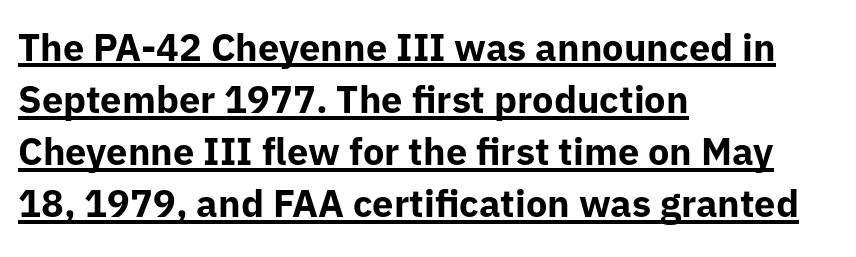
{"serif": "no", "italic": "no", "bold": "yes", "weight": "bold", "width": "normal", "stroke_contrast": "low", "x_height": "medium", "monospaced": "no", "underline": "yes", "align": "left", "line_spacing": "normal", "line_spacing_ratio": 1.37, "letter_spacing": "normal", "letter_spacing_em": 0.0, "glyph_px": 38}
